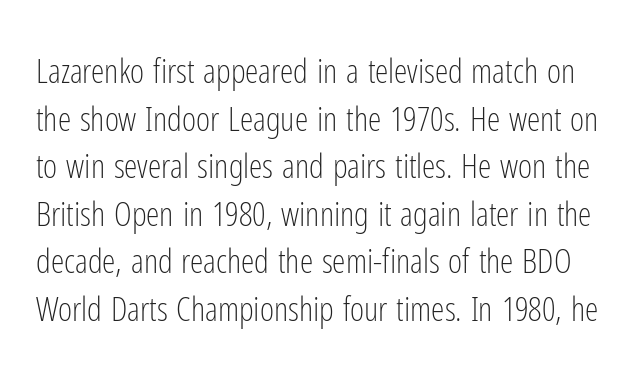
The image shows 34 px light, condensed sans-serif type, upright; set normal line spacing (1.4x), normal letter spacing, not underlined; low stroke contrast and a medium x-height.
